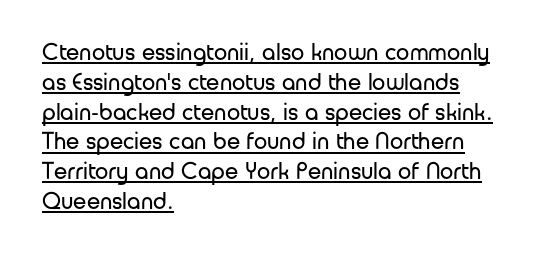
{"italic": "no", "bold": "no", "underline": "yes", "align": "left", "line_spacing_ratio": 1.24, "letter_spacing": "normal", "letter_spacing_em": 0.0, "glyph_px": 24}
